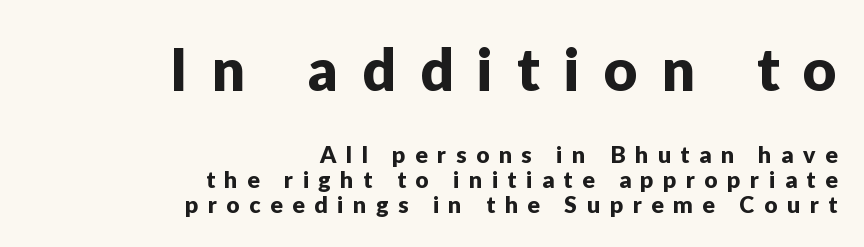
The image shows 58 px sans-serif type, upright; set right-aligned, tight line spacing (1.09x), unusually wide letter spacing (+0.42 em), not underlined; the first (top) block is 2.52x larger; low stroke contrast and a medium x-height.
